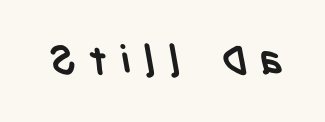
The image shows 40 px semibold, condensed sans-serif type; set unusually wide letter spacing (+0.31 em), not underlined; low stroke contrast and a large x-height.
